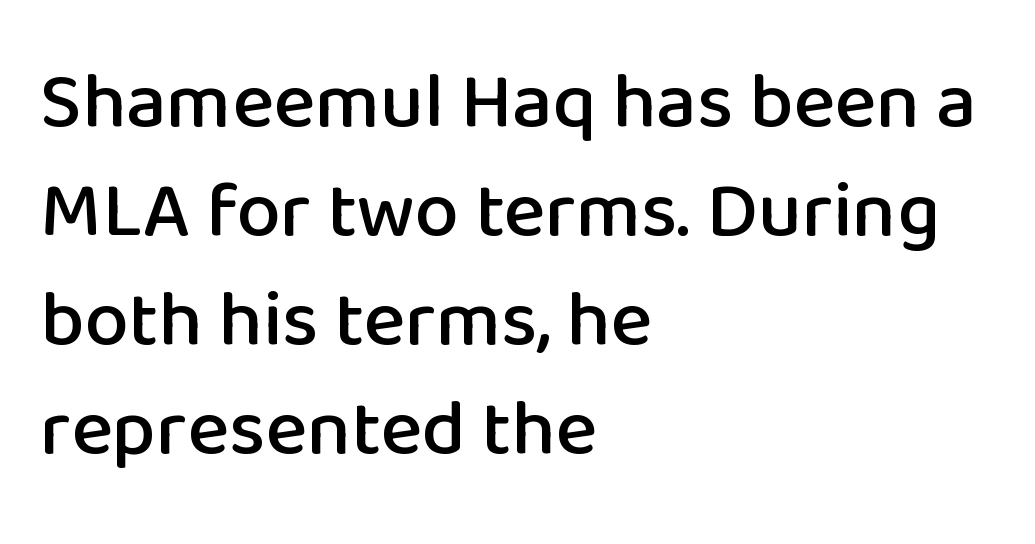
The type family on display is of the sans-serif kind. Vertically, the passage feels balanced, rows spaced as you'd expect. Descenders hang freely into open space. This is the regular roman posture of the typeface.
